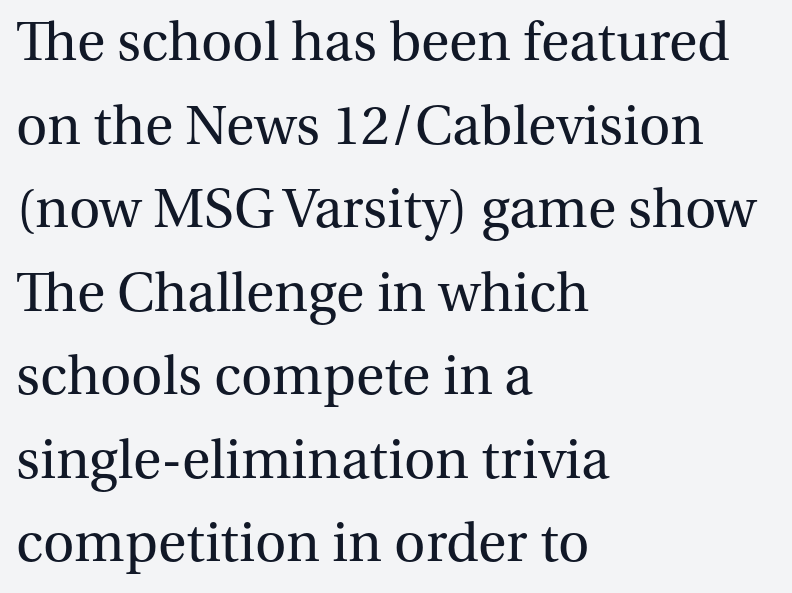
{"serif": "yes", "italic": "no", "bold": "no", "weight": "regular", "width": "normal", "stroke_contrast": "medium", "x_height": "medium", "monospaced": "no", "underline": "no", "align": "left", "line_spacing": "normal", "line_spacing_ratio": 1.44, "letter_spacing": "normal", "letter_spacing_em": 0.0, "glyph_px": 58}
